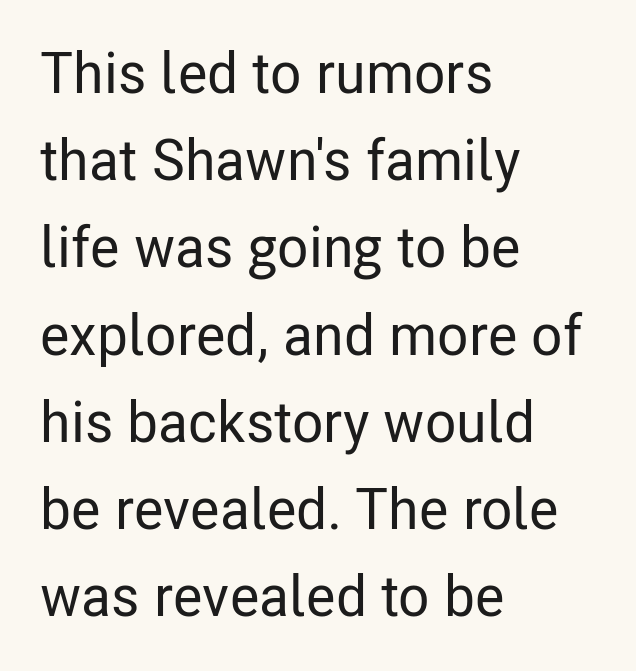
{"serif": "no", "italic": "no", "width": "condensed", "stroke_contrast": "low", "x_height": "medium", "monospaced": "no", "underline": "no", "align": "left", "line_spacing": "normal", "line_spacing_ratio": 1.53, "letter_spacing": "normal", "letter_spacing_em": 0.0, "glyph_px": 57}
